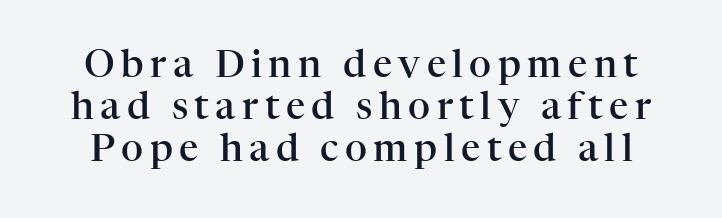
{"serif": "yes", "italic": "no", "bold": "semi", "weight": "semibold", "width": "normal", "stroke_contrast": "high", "x_height": "medium", "monospaced": "no", "underline": "no", "line_spacing": "tight", "line_spacing_ratio": 1.11, "glyph_px": 38}
